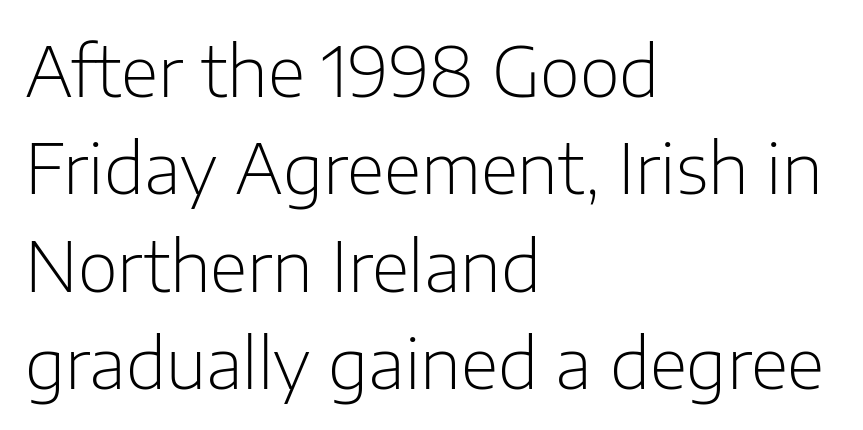
Q: Is the text bold? A: No.
Q: Is the text italic (slanted)? A: No, it is upright.
Q: Is the typeface a serif or a sans-serif typeface? A: Sans-serif.
Q: Is the text underlined? A: No.
Q: How is the paragraph aligned? A: Left-aligned.
Q: Is the spacing between letters normal or unusually wide? A: Normal.
Q: Is the spacing between lines tight, normal or loose? A: Normal.
Q: Width (condensed, normal, or wide)? A: Normal.
Q: Stroke contrast? A: Low.
Q: x-height? A: Medium.
Q: Monospaced? A: No.
